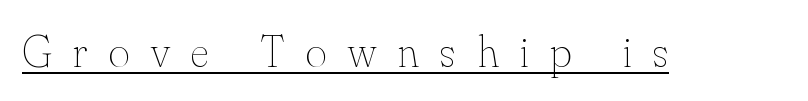
Q: Is the text bold? A: No.
Q: Is the text italic (slanted)? A: No, it is upright.
Q: Is the text underlined? A: Yes.
Q: Is the spacing between letters normal or unusually wide? A: Unusually wide.
Q: Width (condensed, normal, or wide)? A: Normal.
Q: Stroke contrast? A: Medium.
Q: x-height? A: Small.
Q: Monospaced? A: No.
